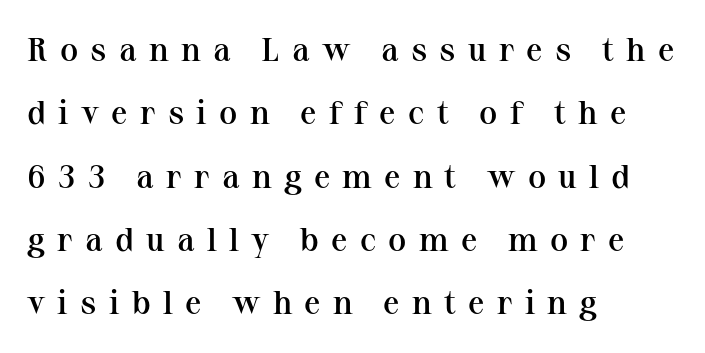
The image shows 33 px semibold serif type, upright; set left-aligned, loose line spacing (1.92x), unusually wide letter spacing (+0.37 em), not underlined; medium stroke contrast and a medium x-height.
